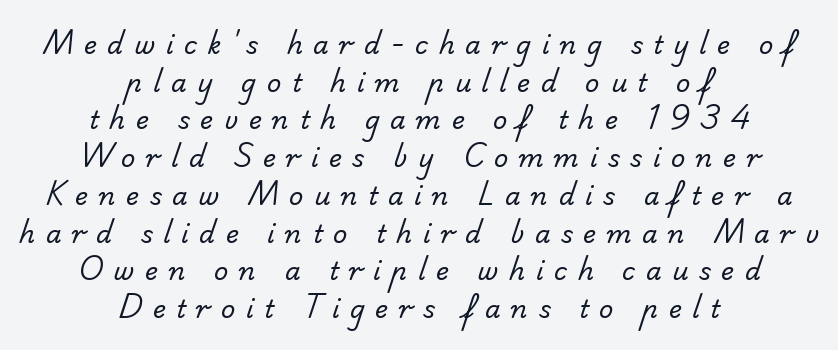
Q: Is the text bold? A: No.
Q: Is the text underlined? A: No.
Q: How is the paragraph aligned? A: Centered.
Q: Is the spacing between letters normal or unusually wide? A: Unusually wide.
Q: Is the spacing between lines tight, normal or loose? A: Normal.
